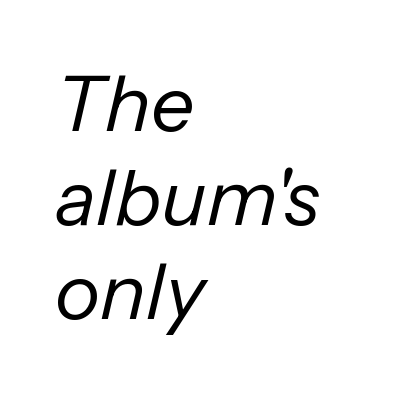
{"italic": "yes", "lean": "right", "slant_degrees": 13, "bold": "no", "weight": "regular", "width": "normal", "stroke_contrast": "low", "x_height": "medium", "monospaced": "no", "underline": "no", "align": "left", "line_spacing_ratio": 1.22, "letter_spacing": "normal", "letter_spacing_em": 0.0, "glyph_px": 77}
